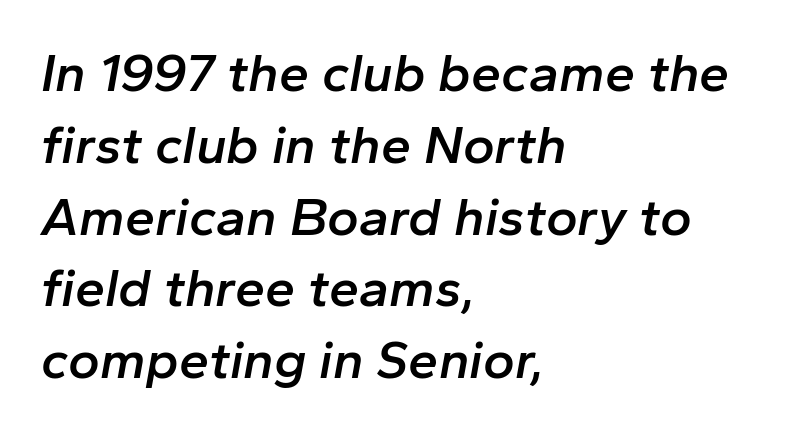
Q: Is the text bold? A: Semi-bold.
Q: Is the text italic (slanted)? A: Yes, it leans right by about 10 degrees.
Q: Is the text underlined? A: No.
Q: How is the paragraph aligned? A: Left-aligned.
Q: Is the spacing between letters normal or unusually wide? A: Normal.
Q: Is the spacing between lines tight, normal or loose? A: Normal.
Q: Width (condensed, normal, or wide)? A: Normal.
Q: Stroke contrast? A: Low.
Q: x-height? A: Medium.
Q: Monospaced? A: No.
